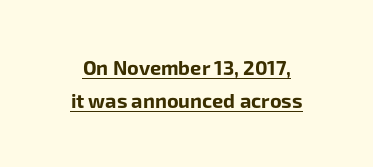
The image shows 20 px bold type, upright; set normal line spacing (1.67x), normal letter spacing, underlined.
